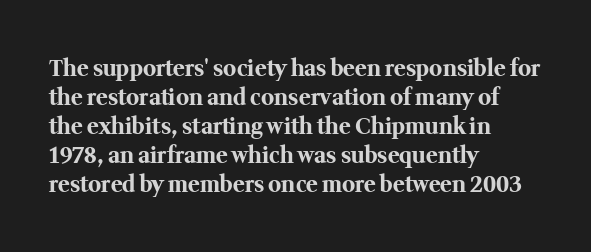
{"italic": "no", "bold": "yes", "underline": "no", "align": "left", "line_spacing": "normal", "line_spacing_ratio": 1.32, "letter_spacing": "normal", "letter_spacing_em": 0.0, "glyph_px": 22}
